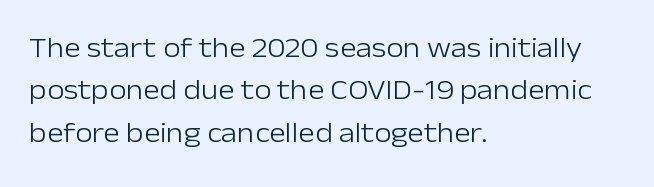
In CSS terms this would be text-align: left. Beneath every word, the page is bare. Between one letter and the next there's only the usual sliver of space. A typesetter would call this proportional, since set widths differ per character. Letterform terminals end flat and unadorned throughout the passage.
